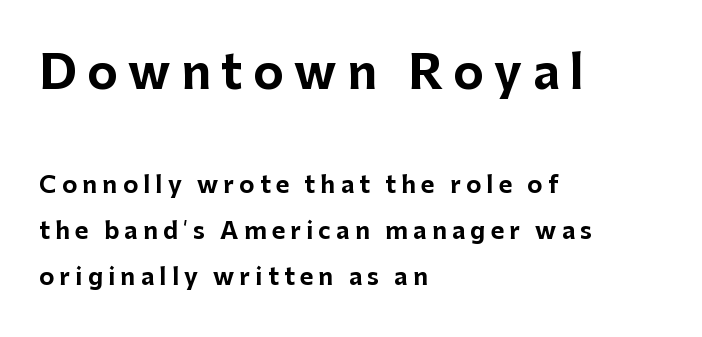
Horizontal alignment here is leftward, the default for most running prose. Decoration check: the copy has no underline. Words appear elongated and porous because spacing is wide. Is this a fixed-width face? No — the glyphs have proportional, varying widths.
